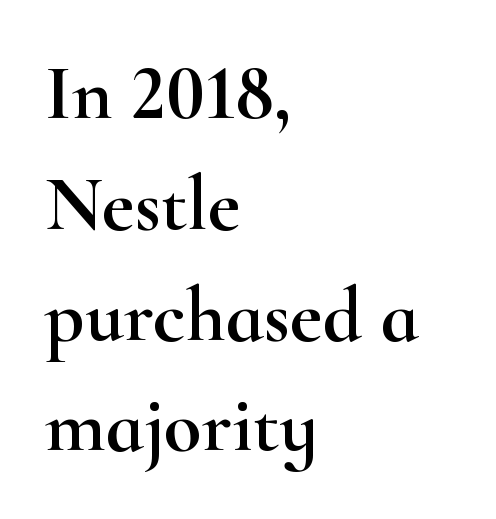
The image shows 78 px wide serif type, upright; set left-aligned, normal line spacing (1.42x), normal letter spacing, not underlined; high stroke contrast and a small x-height.
